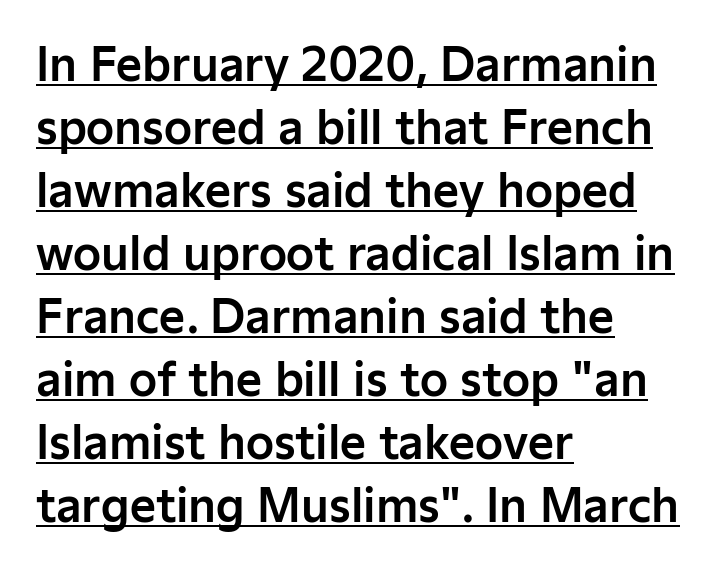
The image shows 45 px sans-serif type, upright; set left-aligned, normal line spacing (1.4x), normal letter spacing, underlined; low stroke contrast and a medium x-height.
